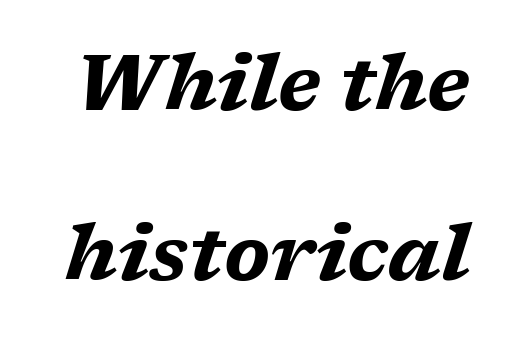
The image shows 77 px bold, wide type, italic (leaning right); set loose line spacing (2.21x), normal letter spacing, not underlined; medium stroke contrast and a medium x-height.
